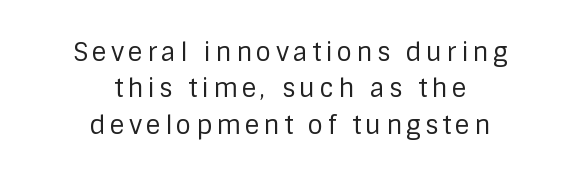
Q: Is the text bold? A: No.
Q: Is the text italic (slanted)? A: No, it is upright.
Q: Is the text underlined? A: No.
Q: How is the paragraph aligned? A: Centered.
Q: Is the spacing between lines tight, normal or loose? A: Normal.
